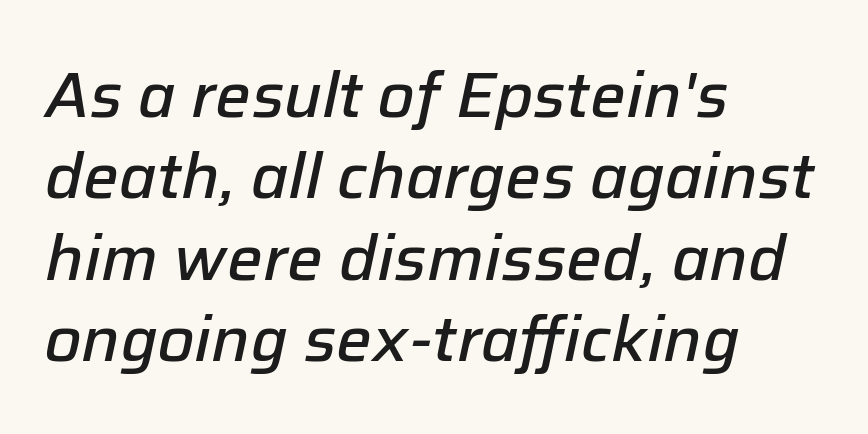
Q: Is the text bold? A: Semi-bold.
Q: Is the text italic (slanted)? A: Yes, it leans right by about 12 degrees.
Q: Is the text underlined? A: No.
Q: How is the paragraph aligned? A: Left-aligned.
Q: Is the spacing between letters normal or unusually wide? A: Normal.
Q: Is the spacing between lines tight, normal or loose? A: Normal.
Q: Width (condensed, normal, or wide)? A: Normal.
Q: Stroke contrast? A: Low.
Q: x-height? A: Medium.
Q: Monospaced? A: No.
